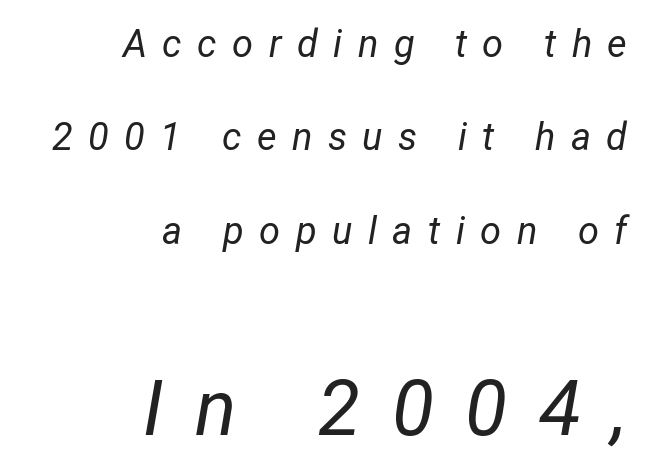
Q: Is the text bold? A: No.
Q: Is the text italic (slanted)? A: Yes, it leans right by about 12 degrees.
Q: Is the text underlined? A: No.
Q: How is the paragraph aligned? A: Right-aligned.
Q: Is the spacing between letters normal or unusually wide? A: Unusually wide.
Q: Is the spacing between lines tight, normal or loose? A: Loose.
Q: Which block of text is set in a larger size, the first (top) or the second (bottom)? A: The second (bottom) one.
Q: Width (condensed, normal, or wide)? A: Condensed.
Q: Stroke contrast? A: Low.
Q: x-height? A: Medium.
Q: Monospaced? A: No.
